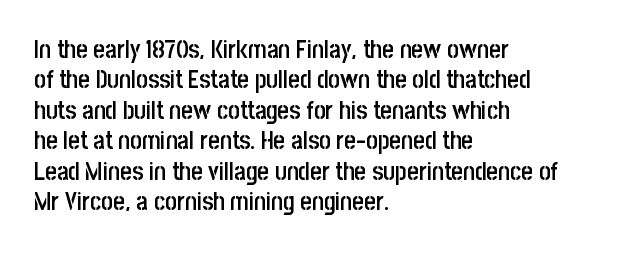
{"italic": "no", "bold": "semi", "underline": "no", "align": "left", "line_spacing_ratio": 1.22, "letter_spacing": "normal", "letter_spacing_em": 0.0, "glyph_px": 25}
